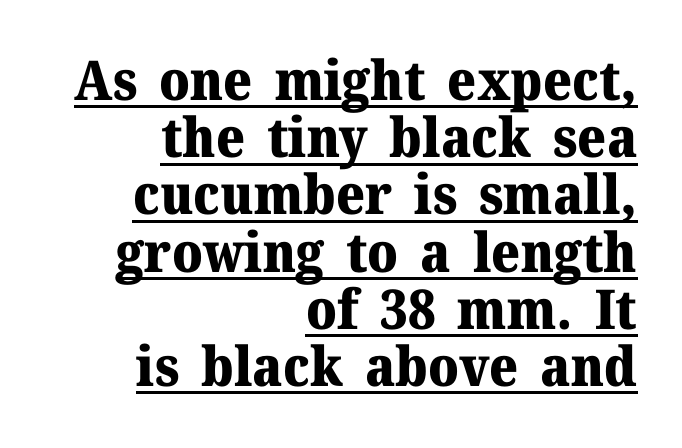
The glyphs in this specimen are seriffed. Each line ends at the same right margin while the left side varies. Strokes here are thick enough to call this a true bold. This sample trades vertical openness for compactness between lines. Each line of the rendering has a horizontal stroke beneath the glyphs. Style check: upright.
